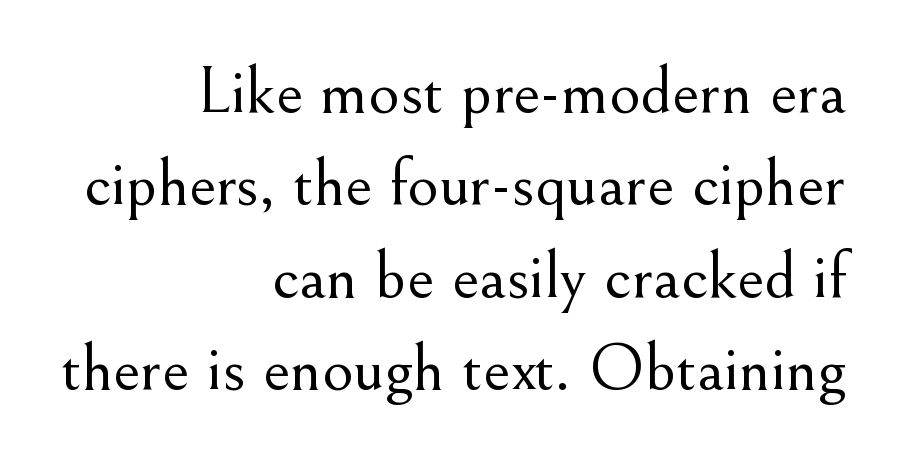
{"serif": "yes", "italic": "no", "bold": "no", "weight": "light", "width": "normal", "stroke_contrast": "medium", "x_height": "small", "monospaced": "no", "underline": "no", "align": "right", "line_spacing": "normal", "line_spacing_ratio": 1.36, "letter_spacing": "normal", "letter_spacing_em": 0.0, "glyph_px": 68}
